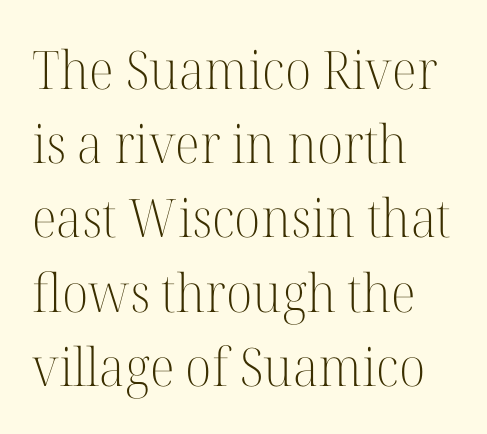
The image shows 53 px light serif type, upright; set left-aligned, normal line spacing (1.4x), normal letter spacing, not underlined; high stroke contrast and a medium x-height.
